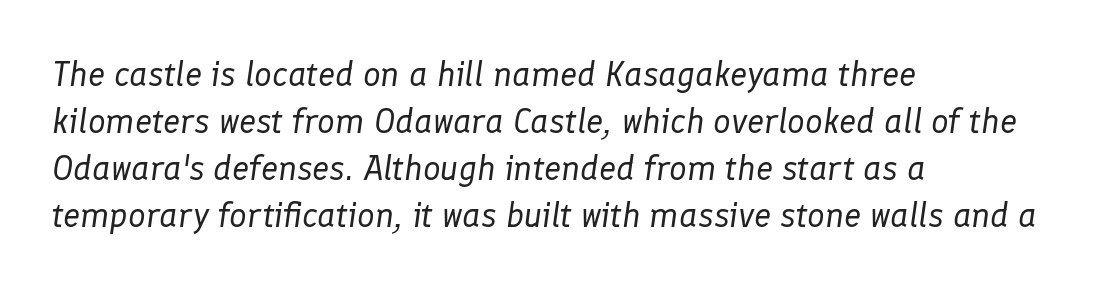
{"italic": "yes", "lean": "right", "slant_degrees": 8, "bold": "no", "weight": "regular", "width": "normal", "stroke_contrast": "low", "x_height": "medium", "monospaced": "no", "underline": "no", "align": "left", "line_spacing": "normal", "line_spacing_ratio": 1.34, "letter_spacing": "normal", "letter_spacing_em": 0.0, "glyph_px": 35}
